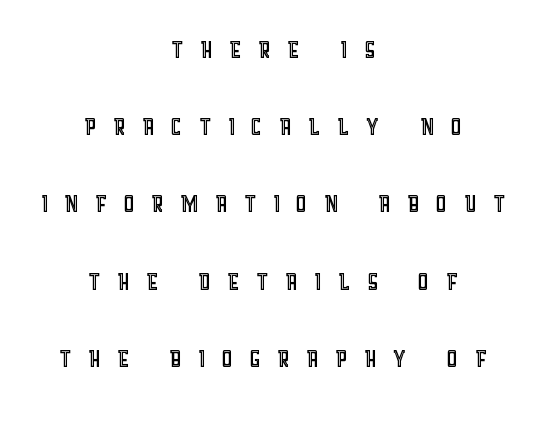
Q: Is the text italic (slanted)? A: No, it is upright.
Q: Is the text underlined? A: No.
Q: How is the paragraph aligned? A: Centered.
Q: Is the spacing between letters normal or unusually wide? A: Unusually wide.
Q: Is the spacing between lines tight, normal or loose? A: Loose.
Q: Width (condensed, normal, or wide)? A: Condensed.
Q: x-height? A: Large.
Q: Monospaced? A: No.
